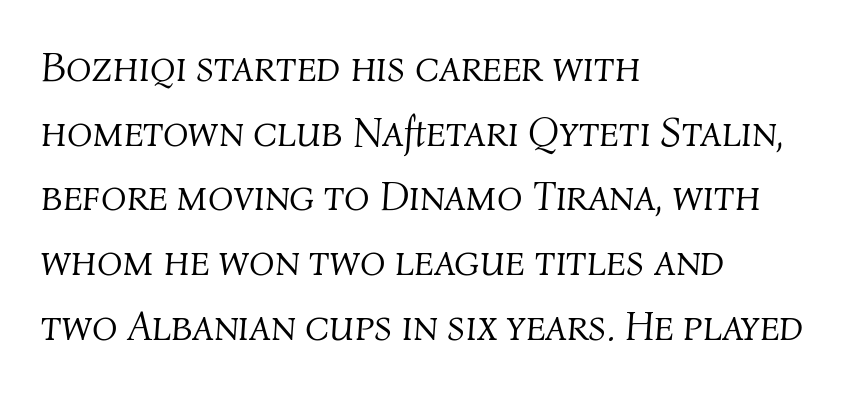
Spacing between characters is what you'd get straight out of the box. The strip under each line holds only bare page. Line spacing here is normal. The passage is arranged the way most books set body copy — flush left. A light-to-regular cut is what we see here. Do the characters align in a grid? No, the font is proportional.
